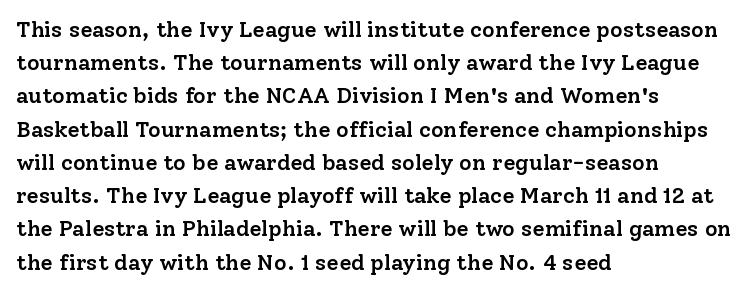
The image shows 22 px text type, upright; set left-aligned, normal line spacing (1.51x), normal letter spacing, not underlined.
